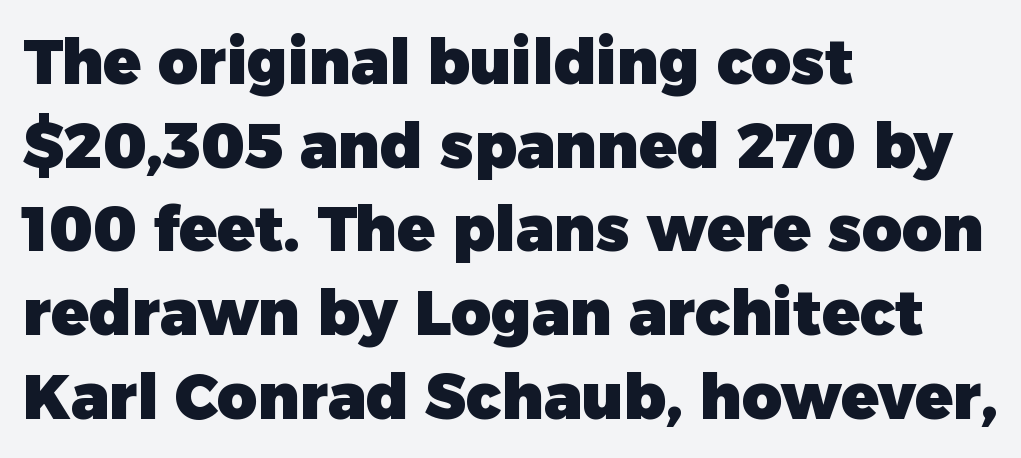
Q: Is the text bold? A: Yes.
Q: Is the text italic (slanted)? A: No, it is upright.
Q: Is the typeface a serif or a sans-serif typeface? A: Sans-serif.
Q: Is the text underlined? A: No.
Q: How is the paragraph aligned? A: Left-aligned.
Q: Is the spacing between letters normal or unusually wide? A: Normal.
Q: Is the spacing between lines tight, normal or loose? A: Normal.
Q: Width (condensed, normal, or wide)? A: Normal.
Q: Stroke contrast? A: Low.
Q: x-height? A: Medium.
Q: Monospaced? A: No.
